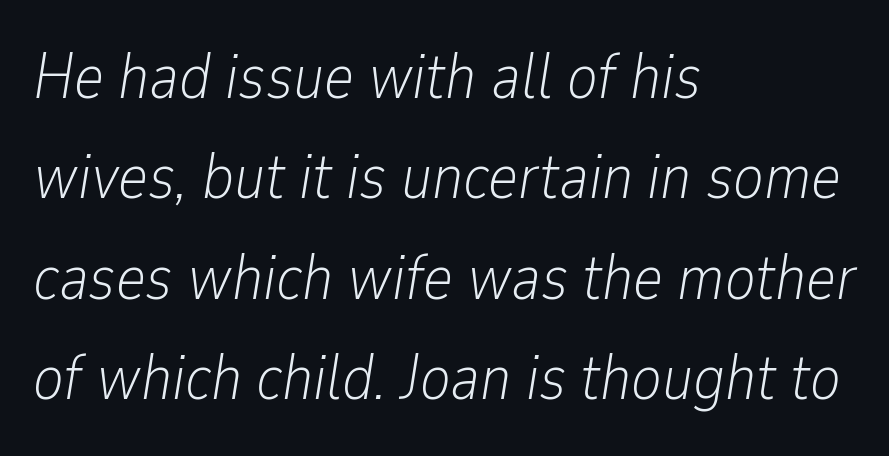
What's the leading like? Ordinary, nothing unusual. Observe the ordinary spacing: letters are neighbours, not strangers. The strokes are not fattened; the text isn't bold. Type without underlining. Compared with a centered layout, this one pins lines to the left instead.
